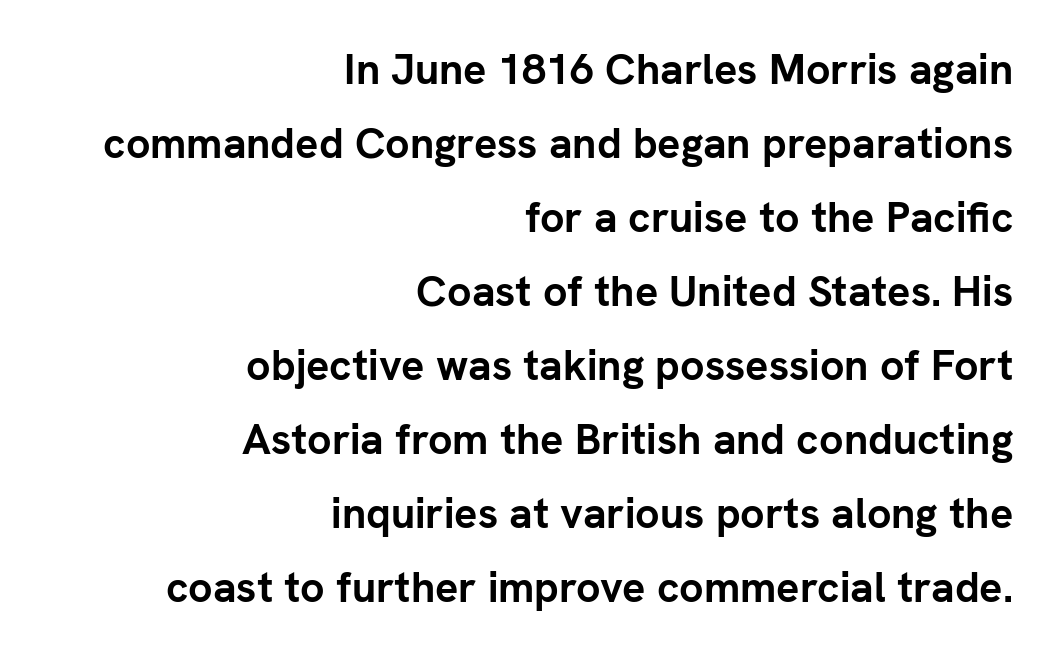
{"serif": "no", "italic": "no", "bold": "yes", "weight": "semibold", "width": "normal", "stroke_contrast": "low", "x_height": "medium", "monospaced": "no", "underline": "no", "align": "right", "line_spacing_ratio": 1.72, "letter_spacing": "normal", "letter_spacing_em": 0.0, "glyph_px": 43}
